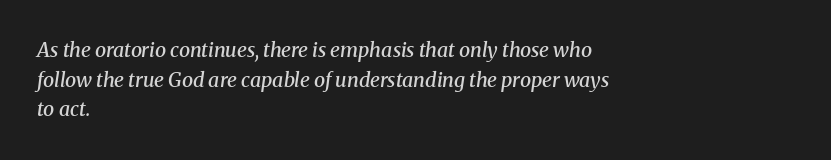
The image shows 20 px text type, italic (leaning right); set left-aligned, normal line spacing (1.48x), normal letter spacing, not underlined.
